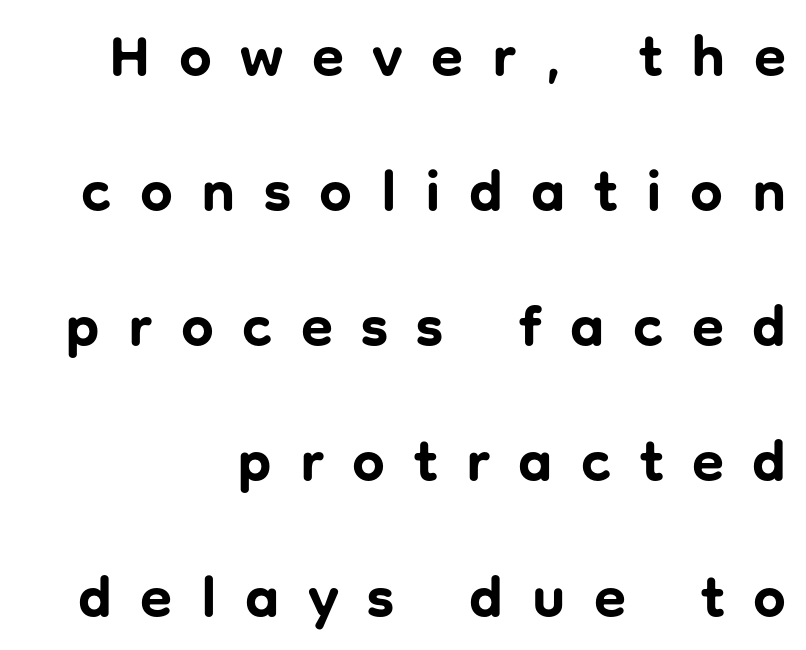
Does extra space separate the letters? Yes, quite a lot of it. Vertical strokes here are truly vertical. Looks like regular typesetting: each glyph gets only the width it needs. These lines are composed in type without serifs.
